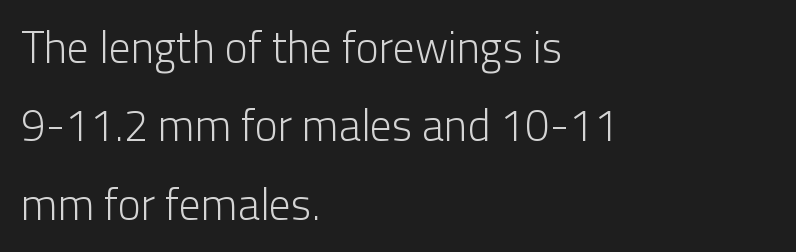
Unlike italic type, these characters show no tilt at all. These lines are set flush left with a ragged right edge. The rendering uses natural spacing where letterforms have individual widths. Regarding serifs, this sample does without them. Tracking value appears to be zero — textbook default spacing. Bare-footed words on every line.
